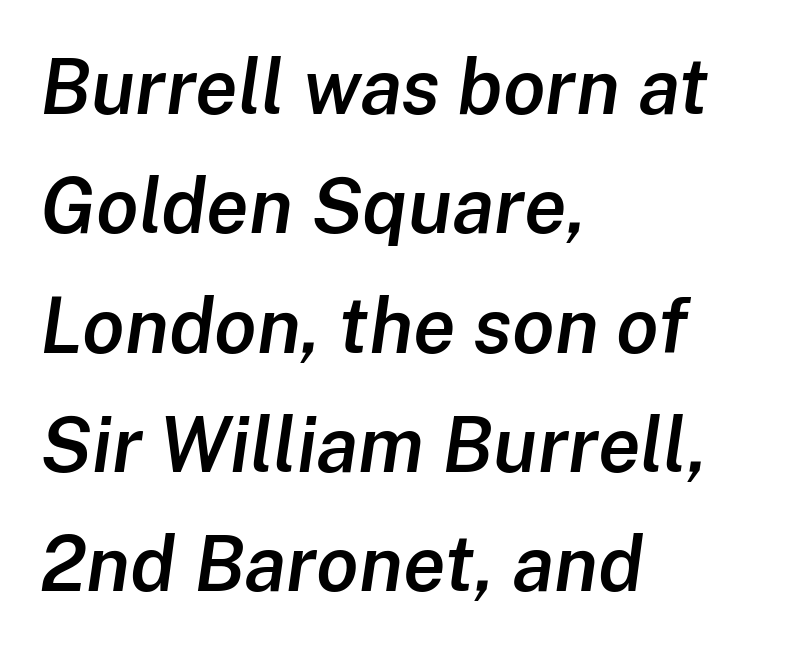
In terms of letterspacing, this is plain default setting. Here the designer chose a conventional face with non-uniform glyph widths. Heft: intermediate — a semibold. The rendering uses a moderate line-height, typical for paragraphs. The area under the type is left untouched. The rendering applies a slant to the glyphs.
